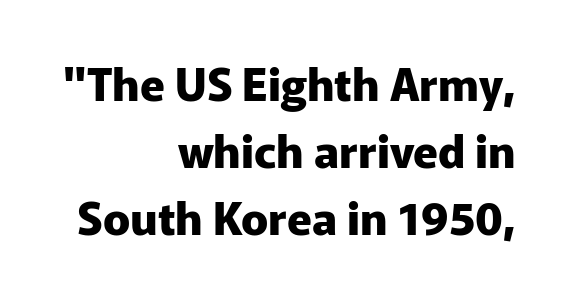
Here the designer chose a conventional face with non-uniform glyph widths. Vertical strokes here are truly vertical. The zone under the glyphs is completely vacant. Strokes here are thick enough to call this a true bold. Short note: letters normally spaced. The rendering shows plain stroke endings on the letterforms — a sans-serif design.
